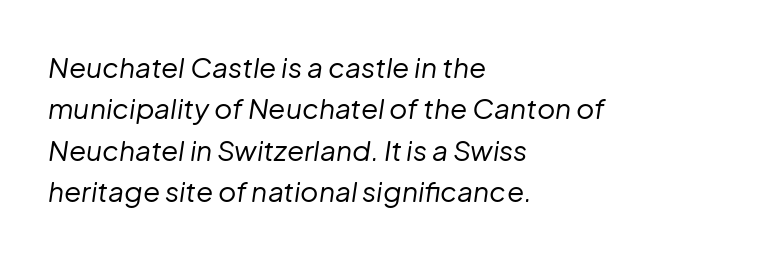
Q: Is the text bold? A: No.
Q: Is the text italic (slanted)? A: Yes, it leans right by about 8 degrees.
Q: Is the text underlined? A: No.
Q: How is the paragraph aligned? A: Left-aligned.
Q: Is the spacing between letters normal or unusually wide? A: Normal.
Q: Is the spacing between lines tight, normal or loose? A: Normal.
Q: Width (condensed, normal, or wide)? A: Normal.
Q: Stroke contrast? A: Low.
Q: x-height? A: Medium.
Q: Monospaced? A: No.
